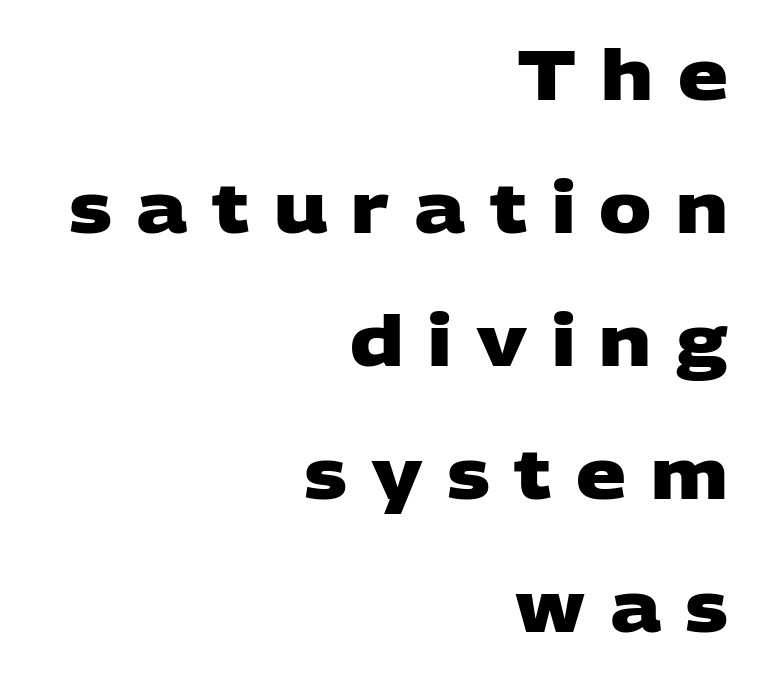
The image shows 70 px heavy, wide sans-serif type; set right-aligned, loose line spacing (1.9x), unusually wide letter spacing (+0.35 em), not underlined; low stroke contrast and a large x-height.
